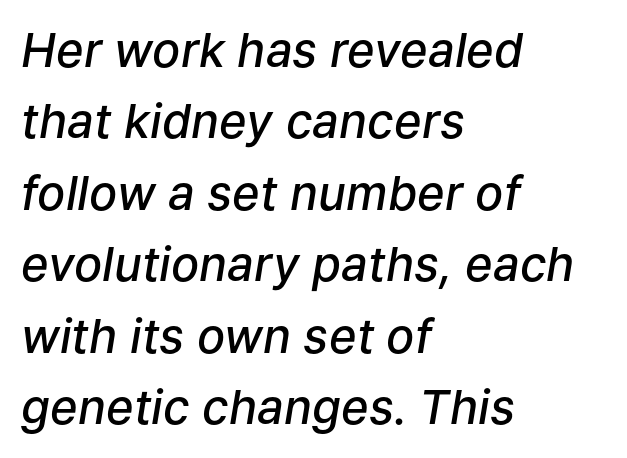
The image shows 47 px semibold type, italic (leaning right); set left-aligned, normal line spacing (1.52x), normal letter spacing, not underlined; low stroke contrast and a medium x-height.
